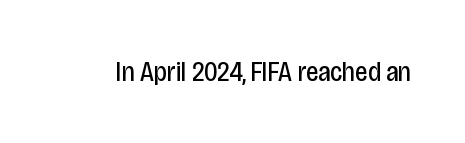
It's the straight-up-and-down kind of type. The letters carry no serifs — their stems end cleanly without finishing strokes. Observe the ordinary spacing: letters are neighbours, not strangers. The passage shown is not underscored anywhere.
